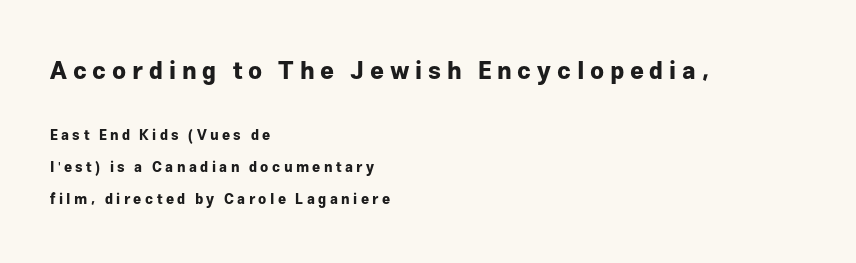
The image shows 24 px bold type, upright; set left-aligned, loose line spacing (2.26x), unusually wide letter spacing (+0.24 em), not underlined; the first (top) block is 1.71x larger.
